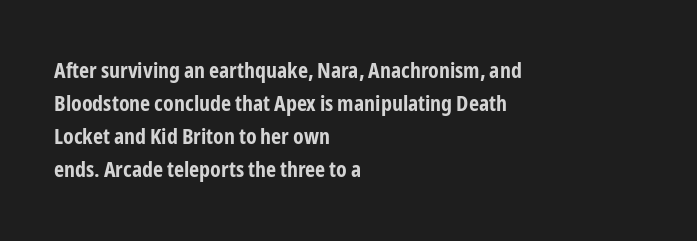
The image shows 22 px bold type, upright; set left-aligned, normal line spacing (1.5x), normal letter spacing, not underlined.
